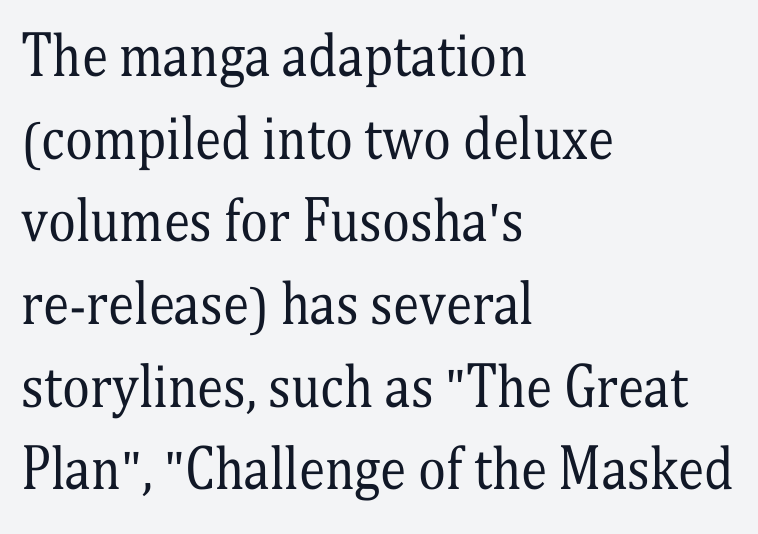
A student would call this left alignment; a typographer would say flush left, rag right. No chunkiness to these letters — they're not bold. Leading: standard. The rendering uses natural spacing where letterforms have individual widths. Classification — serif.
